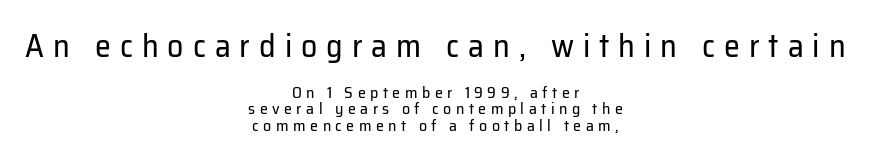
The passage shown begins with its larger block and ends with its smaller one. Glyph-to-glyph distance is far greater than everyday printed text. Tall strokes in this sample are plumb rather than angled. Underlining? Definitely not there. These lines are rendered in a variable-pitch font.
